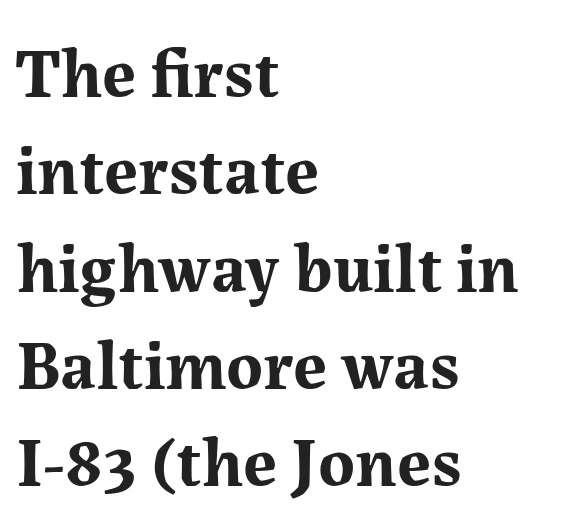
{"serif": "yes", "italic": "no", "bold": "yes", "weight": "bold", "width": "normal", "stroke_contrast": "medium", "x_height": "medium", "monospaced": "no", "underline": "no", "align": "left", "line_spacing": "normal", "line_spacing_ratio": 1.39, "letter_spacing": "normal", "letter_spacing_em": 0.0, "glyph_px": 70}
